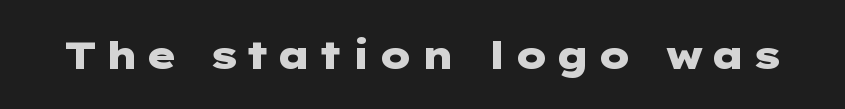
Q: Is the text bold? A: Yes.
Q: Is the text italic (slanted)? A: No, it is upright.
Q: Is the typeface a serif or a sans-serif typeface? A: Sans-serif.
Q: Is the text underlined? A: No.
Q: Width (condensed, normal, or wide)? A: Wide.
Q: Stroke contrast? A: Low.
Q: x-height? A: Medium.
